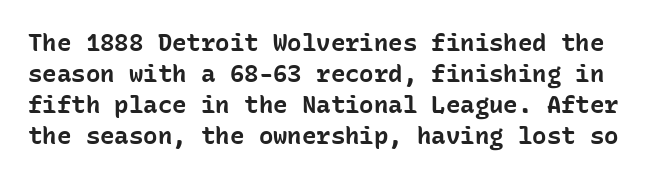
Q: Is the text bold? A: Yes.
Q: Is the text italic (slanted)? A: No, it is upright.
Q: Is the text underlined? A: No.
Q: Is the spacing between letters normal or unusually wide? A: Normal.
Q: Is the spacing between lines tight, normal or loose? A: Normal.
